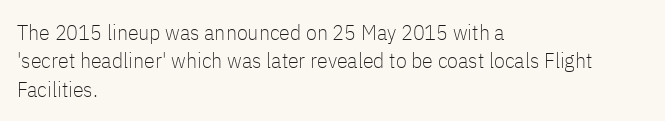
Q: Is the text bold? A: No.
Q: Is the text italic (slanted)? A: No, it is upright.
Q: Is the text underlined? A: No.
Q: How is the paragraph aligned? A: Left-aligned.
Q: Is the spacing between letters normal or unusually wide? A: Normal.
Q: Is the spacing between lines tight, normal or loose? A: Normal.
